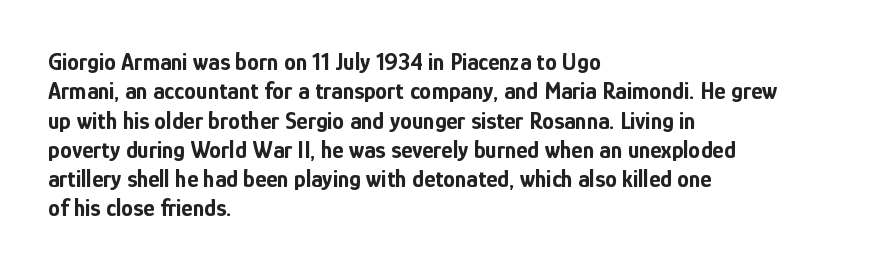
The image shows 24 px bold type, upright; set left-aligned, line spacing 1.22x, normal letter spacing, not underlined.
